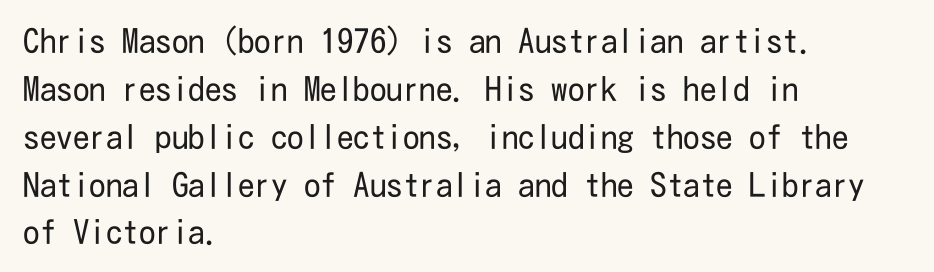
Q: Is the text bold? A: No.
Q: Is the text italic (slanted)? A: No, it is upright.
Q: Is the typeface a serif or a sans-serif typeface? A: Sans-serif.
Q: Is the text underlined? A: No.
Q: How is the paragraph aligned? A: Left-aligned.
Q: Is the spacing between letters normal or unusually wide? A: Normal.
Q: Is the spacing between lines tight, normal or loose? A: Normal.
Q: Width (condensed, normal, or wide)? A: Condensed.
Q: Stroke contrast? A: Low.
Q: x-height? A: Medium.
